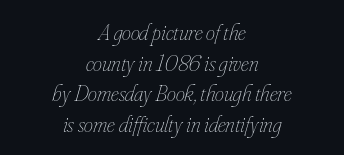
{"italic": "yes", "lean": "right", "slant_degrees": 16, "bold": "no", "underline": "no", "align": "center", "line_spacing": "normal", "line_spacing_ratio": 1.33, "letter_spacing": "normal", "letter_spacing_em": 0.0, "glyph_px": 23}
